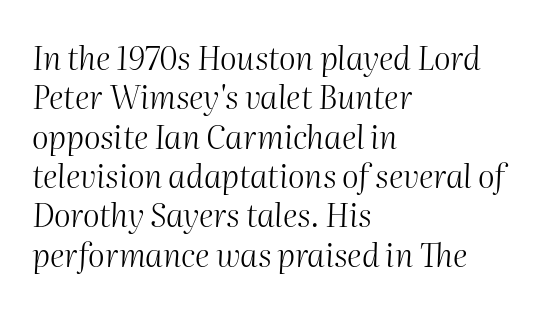
The image shows 32 px light type, italic (leaning right); set left-aligned, line spacing 1.23x, normal letter spacing, not underlined; medium stroke contrast and a medium x-height.
